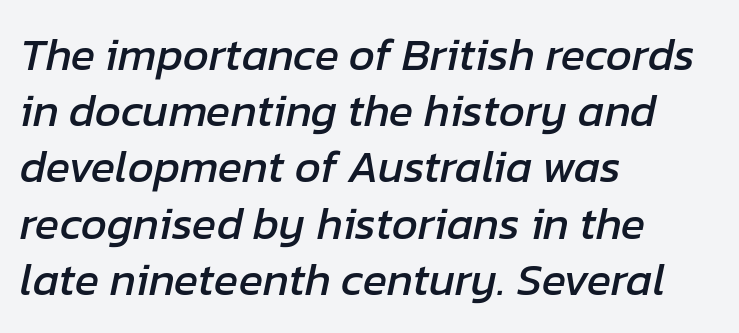
The image shows 45 px text type, italic (leaning right); set left-aligned, normal line spacing (1.25x), normal letter spacing, not underlined; low stroke contrast and a medium x-height.
